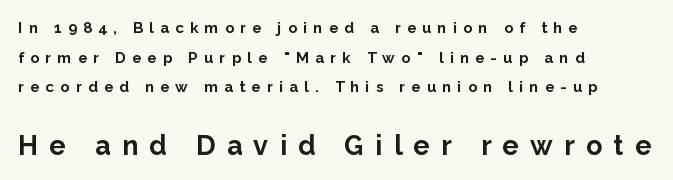
The image shows 27 px bold type, upright; set left-aligned, loose line spacing (1.98x), unusually wide letter spacing (+0.42 em), not underlined; the second (bottom) block is 1.8x larger.
